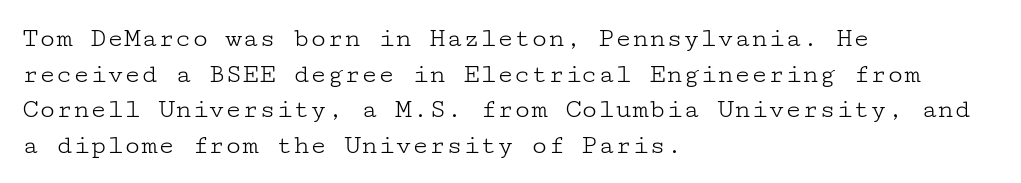
A typesetter would call this leading conventional body-copy spacing. This is the regular roman posture of the typeface. Between one letter and the next there's only the usual sliver of space. Vertical stems look standard width or narrower in stroke. The rendering anchors every line to the left-hand side. Check the space under the baseline: it is left empty.
